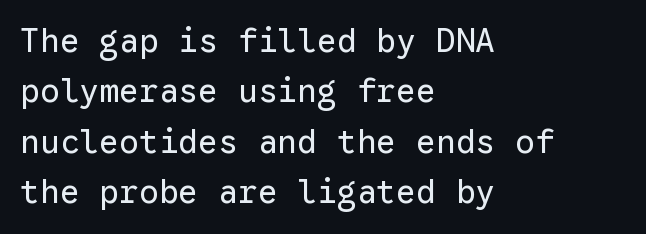
{"serif": "no", "italic": "no", "bold": "no", "weight": "regular", "width": "normal", "stroke_contrast": "low", "x_height": "medium", "monospaced": "yes", "underline": "no", "align": "left", "line_spacing": "normal", "line_spacing_ratio": 1.53, "letter_spacing": "normal", "letter_spacing_em": 0.0, "glyph_px": 33}
